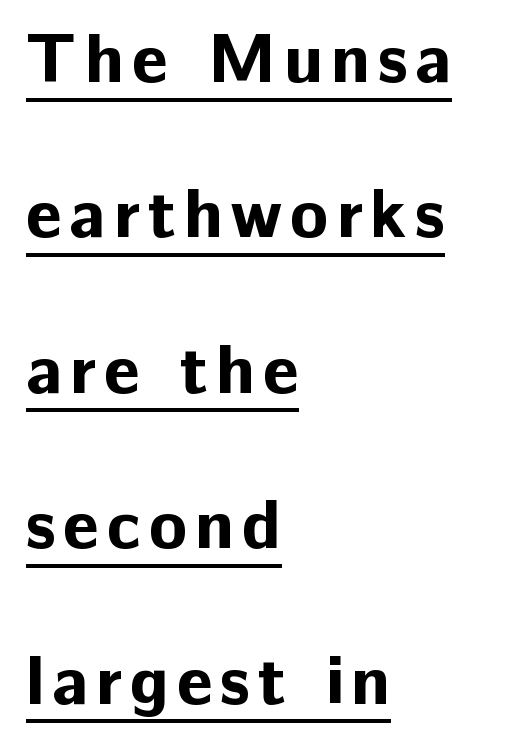
The image shows 70 px bold sans-serif type, upright; set left-aligned, loose line spacing (2.22x), underlined; low stroke contrast and a medium x-height.
